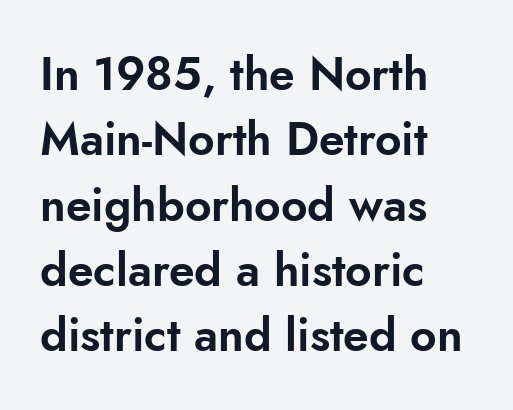
Q: Is the text italic (slanted)? A: No, it is upright.
Q: Is the typeface a serif or a sans-serif typeface? A: Sans-serif.
Q: Is the text underlined? A: No.
Q: How is the paragraph aligned? A: Left-aligned.
Q: Is the spacing between letters normal or unusually wide? A: Normal.
Q: Is the spacing between lines tight, normal or loose? A: Normal.
Q: Width (condensed, normal, or wide)? A: Normal.
Q: Stroke contrast? A: Low.
Q: x-height? A: Small.
Q: Monospaced? A: No.
